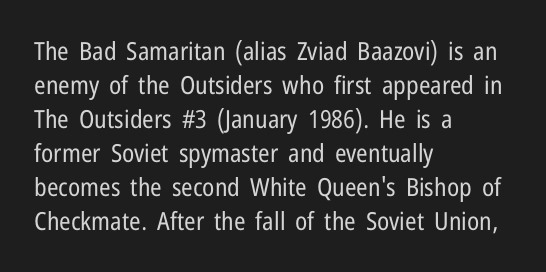
A normal amount of white space separates one row of letters from the next. Honestly, the letter spacing is just normal — you wouldn't notice it. The font's upright variant was chosen for this text. Is this a heavy cut? Hardly; it is regular or lighter. Caption: multi-line text, flush left, ragged right.
